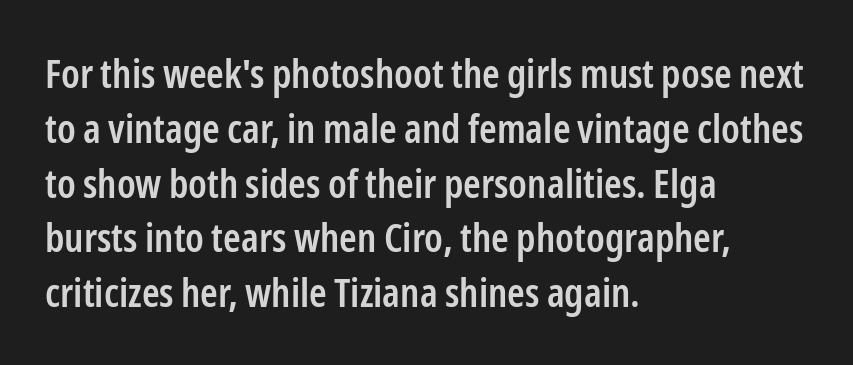
Reading down the column, the eye jumps a familiar distance to each next line. In CSS terms this would be text-align: left. How are the letters spaced? Ordinarily, with no added tracking. Observe the absence of serifs on each vertical stroke in this sample. Bold? Not quite — semibold, heavier than regular but stopping short. Upright lettering throughout.
